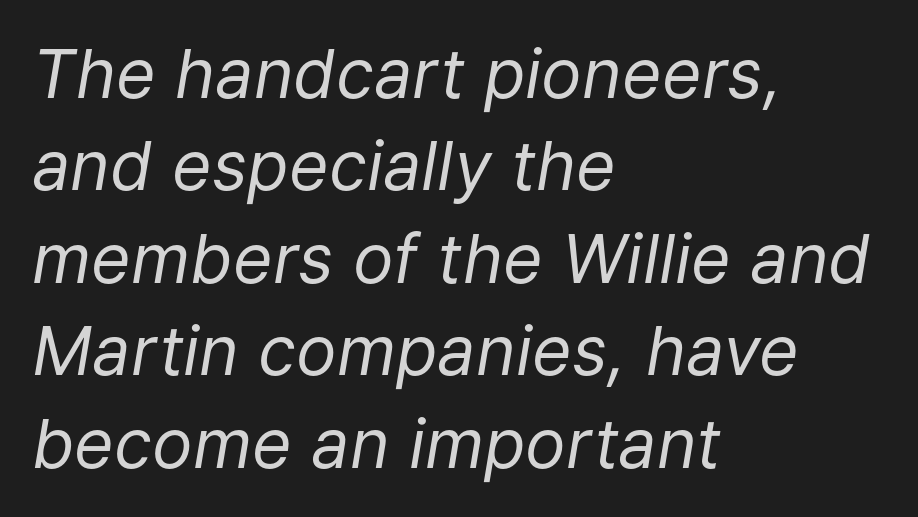
Q: Is the text bold? A: No.
Q: Is the text italic (slanted)? A: Yes, it leans right by about 9 degrees.
Q: Is the text underlined? A: No.
Q: How is the paragraph aligned? A: Left-aligned.
Q: Is the spacing between letters normal or unusually wide? A: Normal.
Q: Is the spacing between lines tight, normal or loose? A: Normal.
Q: Width (condensed, normal, or wide)? A: Normal.
Q: Stroke contrast? A: Low.
Q: x-height? A: Medium.
Q: Monospaced? A: No.
